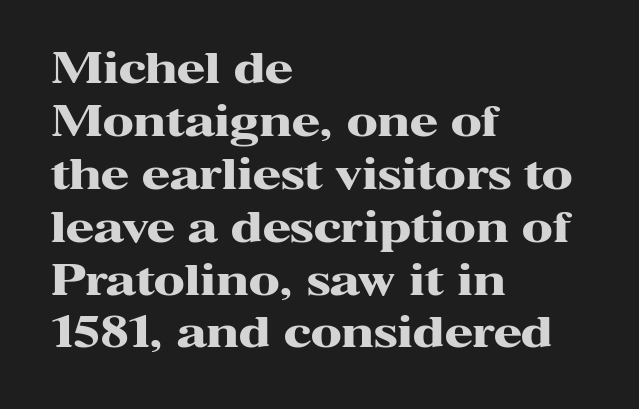
Q: Is the text bold? A: Yes.
Q: Is the text italic (slanted)? A: No, it is upright.
Q: Is the typeface a serif or a sans-serif typeface? A: Serif.
Q: Is the text underlined? A: No.
Q: How is the paragraph aligned? A: Left-aligned.
Q: Is the spacing between letters normal or unusually wide? A: Normal.
Q: Is the spacing between lines tight, normal or loose? A: Normal.
Q: Width (condensed, normal, or wide)? A: Wide.
Q: Stroke contrast? A: High.
Q: x-height? A: Medium.
Q: Monospaced? A: No.
